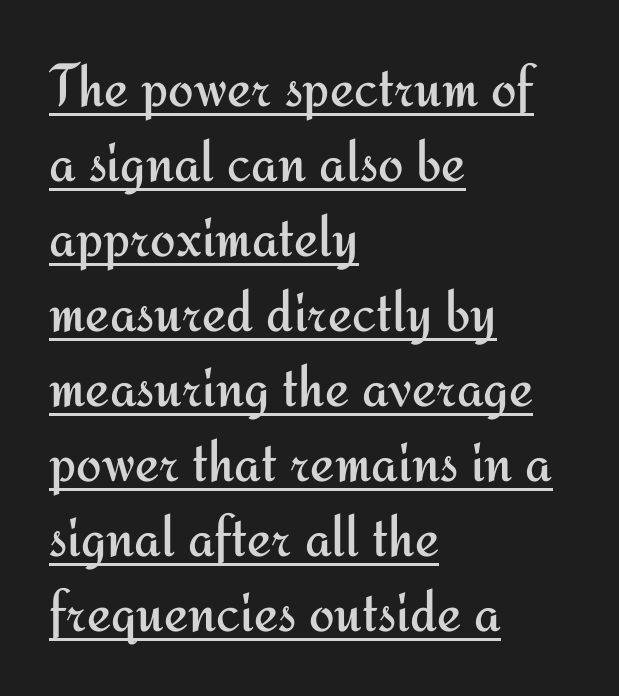
The image shows 61 px regular-weight sans-serif type, upright; set left-aligned, line spacing 1.23x, normal letter spacing, underlined; medium stroke contrast and a small x-height.
